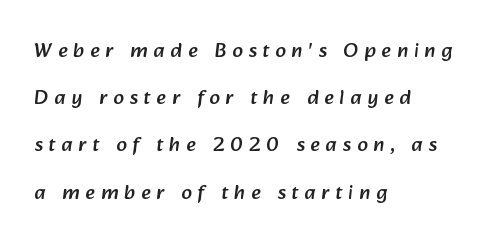
Here the glyphs are tracked loosely, breaking word shapes into spaced letters. The foot of each line stays bare and open. Where is the straight margin? On the left. In terms of leading, this rendering errs on the spacious side.
